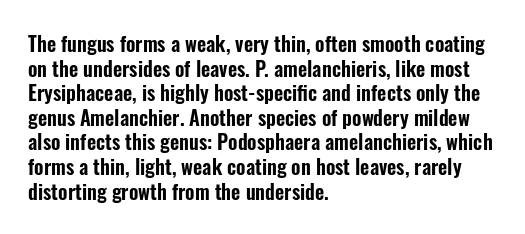
{"italic": "no", "underline": "no", "align": "left", "line_spacing_ratio": 1.23, "letter_spacing": "normal", "letter_spacing_em": 0.0, "glyph_px": 20}
